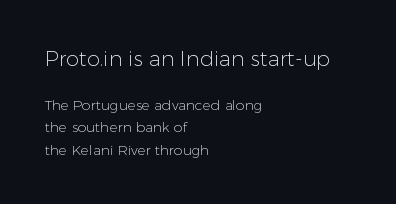
The image shows 21 px text type, upright; set left-aligned, normal line spacing (1.62x), normal letter spacing, not underlined; the first (top) block is 1.5x larger.
